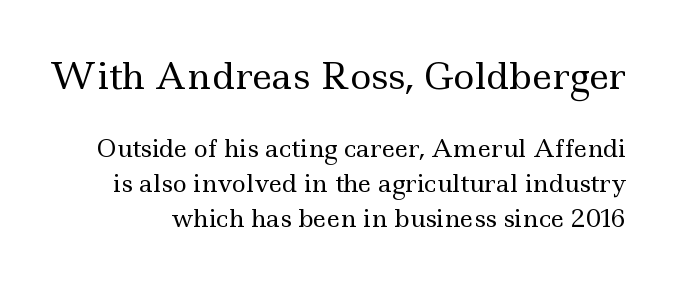
Summary of weight: not heavy and not bold. This is serif lettering, the kind often seen in printed books. Glance below the letters and you will spot only blank space. The gaps between neighbouring characters are ordinary and unremarkable. Character widths vary here, with narrow letters taking less room than wide ones.
